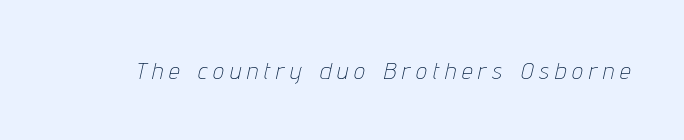
Vertical stems look standard width or narrower in stroke. Every character sits at an angle, as italics do. Students, note that the glyphs here are deliberately spaced far apart. The string is rendered with underlining switched off.
